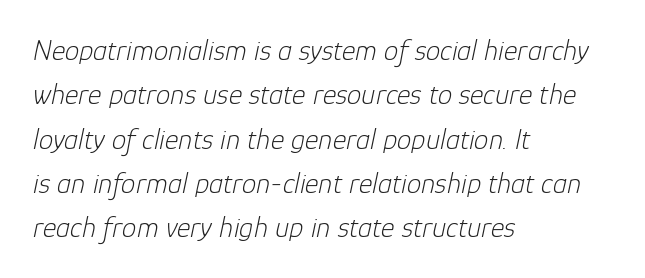
Each row of text sits above clean, open space. Glyph-to-glyph distance matches everyday printed text. Slanted lettering throughout. Is this a fixed-width face? No — the glyphs have proportional, varying widths. This is not heavy type; no bold has been used.
